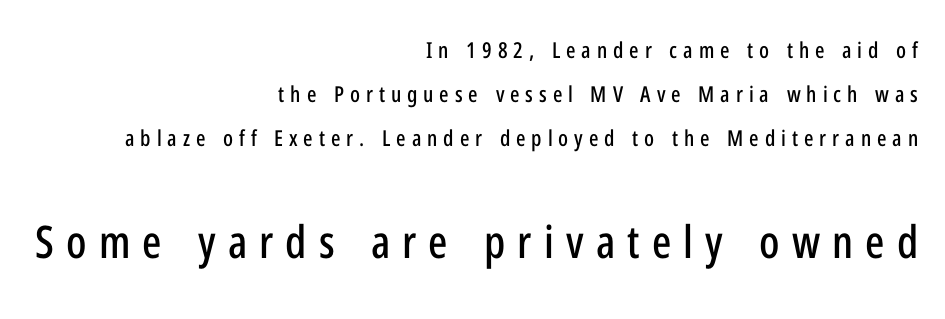
{"serif": "no", "italic": "no", "width": "condensed", "stroke_contrast": "low", "x_height": "medium", "monospaced": "no", "underline": "no", "align": "right", "line_spacing": "loose", "line_spacing_ratio": 2.01, "letter_spacing": "wide", "letter_spacing_em": 0.27, "larger_block": "second", "size_ratio": 2.05, "glyph_px": 45}
